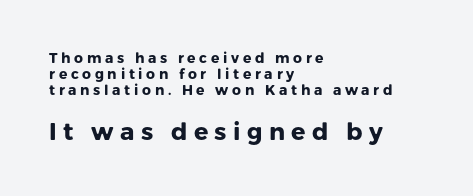
The image shows 24 px bold type, upright; set left-aligned, tight line spacing (1.13x), unusually wide letter spacing (+0.26 em), not underlined; the second (bottom) block is 1.71x larger.
